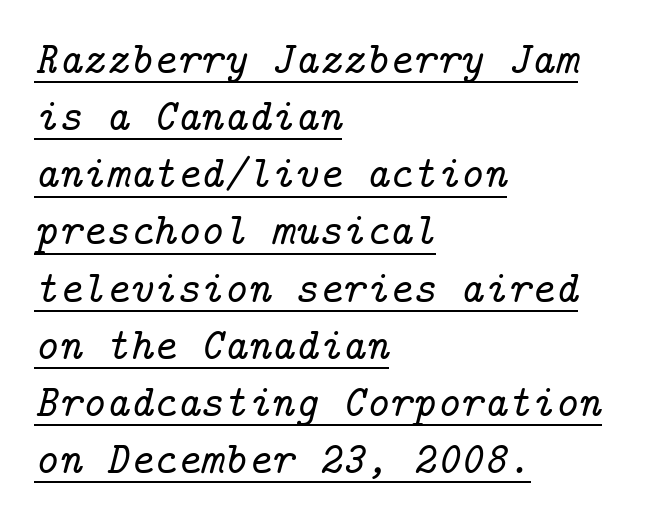
The image shows 45 px serif type, italic (leaning right); set left-aligned, normal line spacing (1.27x), normal letter spacing, underlined; low stroke contrast and a medium x-height.
